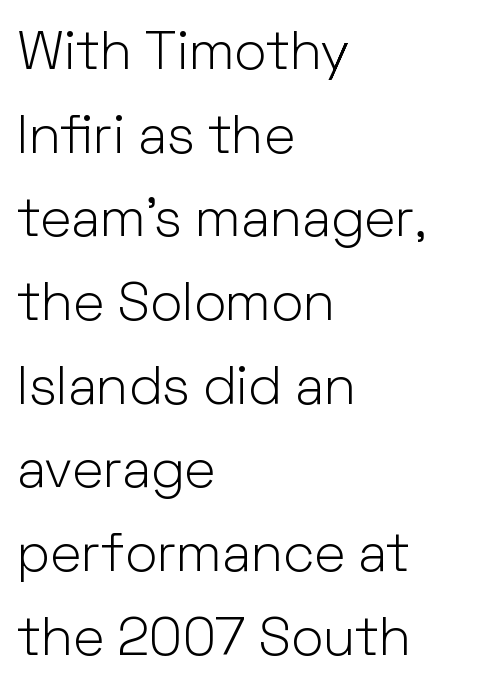
{"serif": "no", "italic": "no", "bold": "no", "weight": "light", "width": "normal", "stroke_contrast": "low", "x_height": "medium", "monospaced": "no", "underline": "no", "align": "left", "line_spacing": "normal", "line_spacing_ratio": 1.55, "letter_spacing": "normal", "letter_spacing_em": 0.0, "glyph_px": 54}
